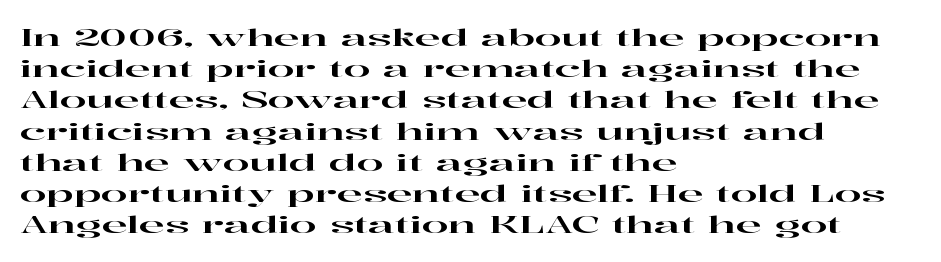
{"italic": "no", "underline": "no", "align": "left", "line_spacing": "normal", "line_spacing_ratio": 1.3, "letter_spacing": "normal", "letter_spacing_em": 0.0, "glyph_px": 24}
